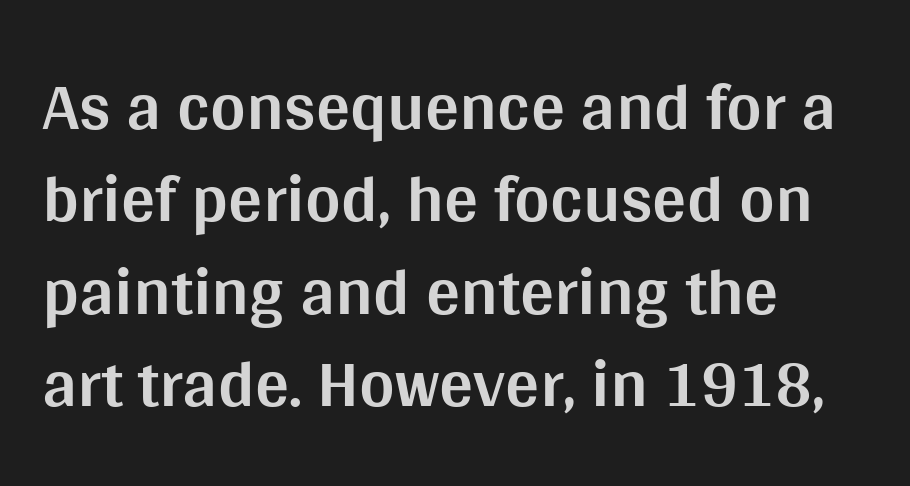
The image shows 68 px bold sans-serif type, upright; set left-aligned, normal line spacing (1.36x), normal letter spacing, not underlined; medium stroke contrast and a large x-height.
